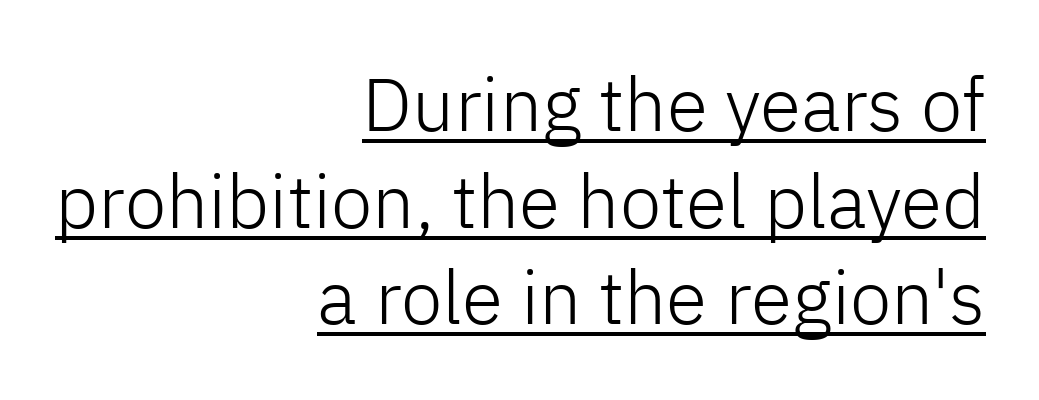
The image shows 75 px light sans-serif type, upright; set right-aligned, normal line spacing (1.29x), normal letter spacing, underlined; low stroke contrast and a medium x-height.
